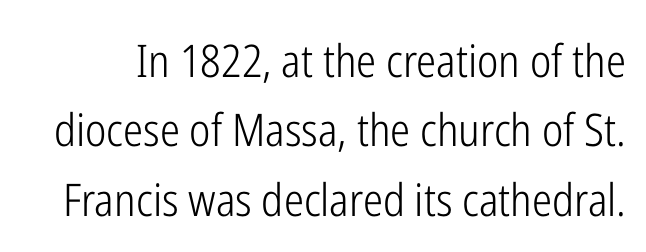
The image shows 45 px light, condensed sans-serif type, upright; set normal line spacing (1.54x), normal letter spacing, not underlined; low stroke contrast and a medium x-height.
